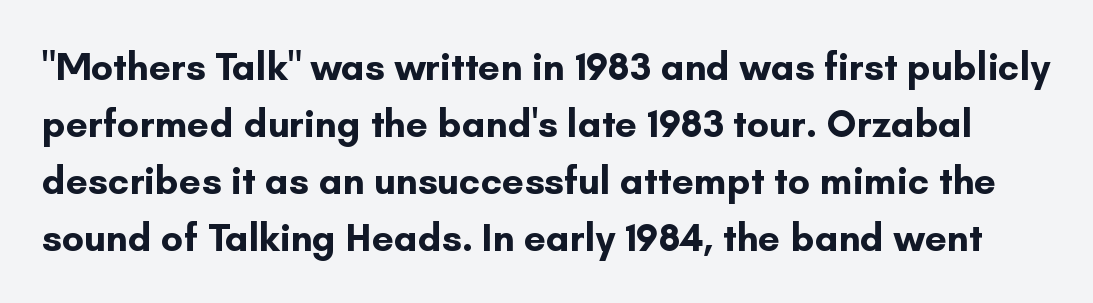
{"serif": "no", "italic": "no", "bold": "yes", "weight": "bold", "width": "normal", "stroke_contrast": "low", "x_height": "small", "monospaced": "no", "underline": "no", "line_spacing": "normal", "line_spacing_ratio": 1.46, "letter_spacing": "normal", "letter_spacing_em": 0.0, "glyph_px": 39}
